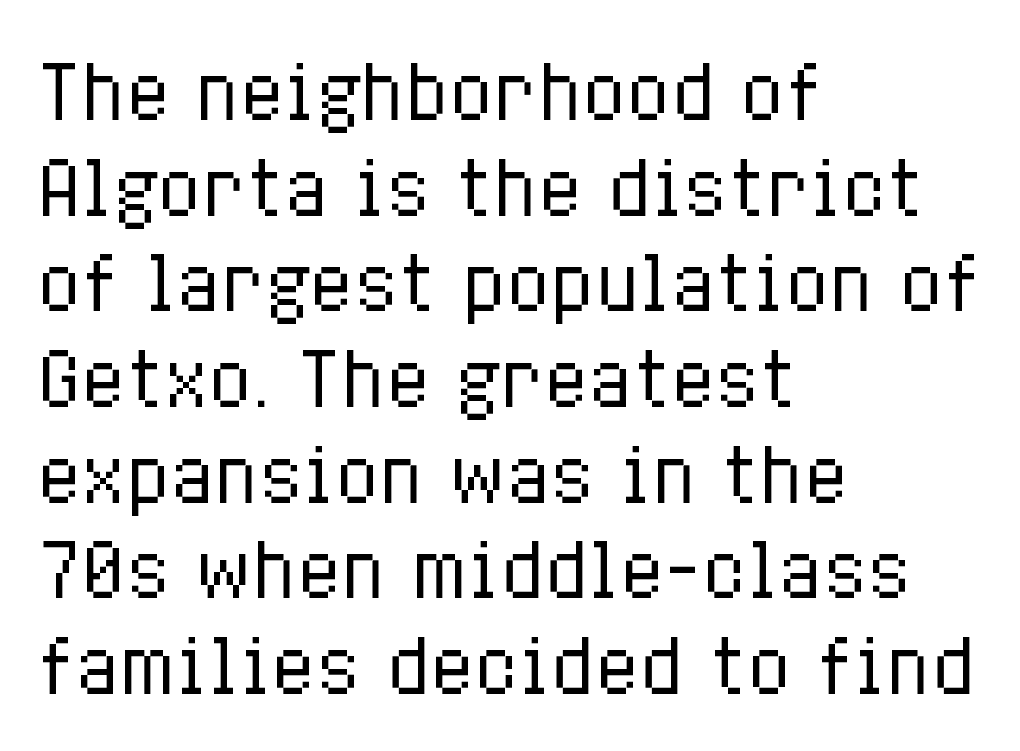
{"italic": "no", "bold": "no", "weight": "regular", "width": "condensed", "stroke_contrast": "low", "x_height": "medium", "monospaced": "no", "underline": "no", "align": "left", "line_spacing": "normal", "line_spacing_ratio": 1.31, "letter_spacing": "normal", "letter_spacing_em": 0.0, "glyph_px": 73}
